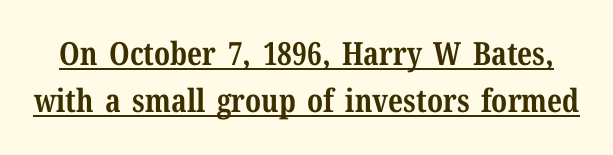
{"serif": "yes", "italic": "no", "bold": "yes", "weight": "bold", "width": "normal", "stroke_contrast": "medium", "x_height": "medium", "monospaced": "no", "underline": "yes", "line_spacing": "normal", "line_spacing_ratio": 1.46, "letter_spacing": "normal", "letter_spacing_em": 0.0, "glyph_px": 32}
